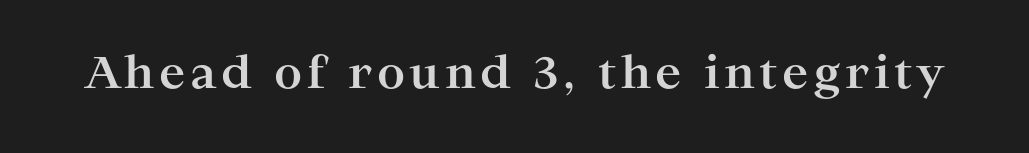
The image shows 44 px bold, wide serif type, upright; set not underlined; high stroke contrast and a medium x-height.
